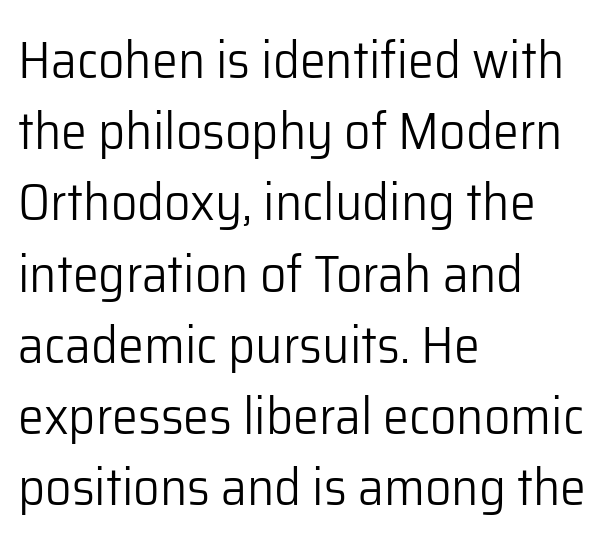
{"serif": "no", "italic": "no", "bold": "no", "weight": "light", "width": "normal", "stroke_contrast": "low", "x_height": "medium", "monospaced": "no", "underline": "no", "align": "left", "line_spacing": "normal", "line_spacing_ratio": 1.37, "letter_spacing": "normal", "letter_spacing_em": 0.0, "glyph_px": 52}
